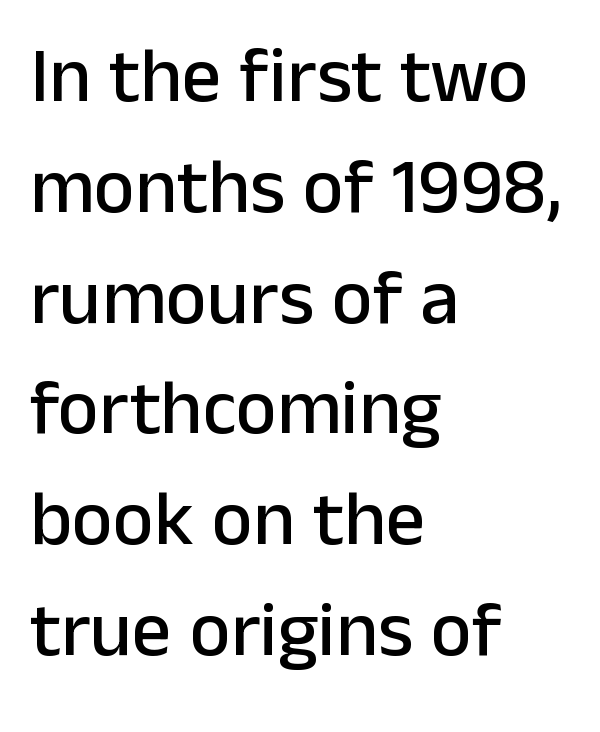
The image shows 78 px sans-serif type, upright; set left-aligned, normal line spacing (1.42x), normal letter spacing, not underlined; low stroke contrast and a medium x-height.
